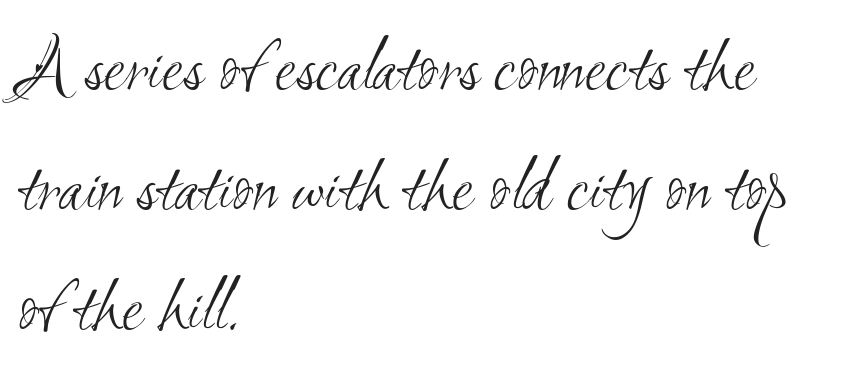
Quick note: interline space is typical. Typographically, this falls in the sans-serif category. The letters advance in unequal steps, a hallmark of proportional type. No letter is thick-stroked: the sample isn't bold. Compared with typical body copy, the letter spacing here is the same. These lines are set flush left with a ragged right edge.
